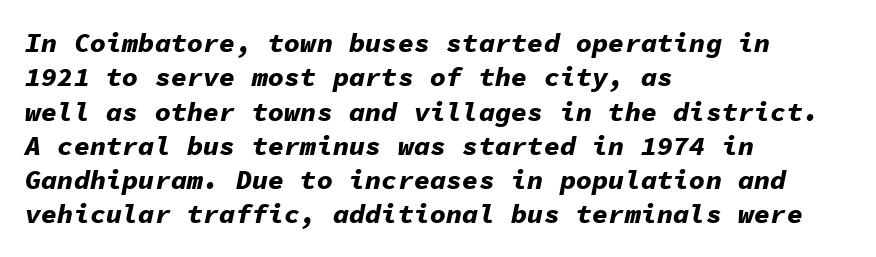
The image shows 27 px bold type, italic (leaning right); set left-aligned, normal line spacing (1.27x), normal letter spacing, not underlined.
